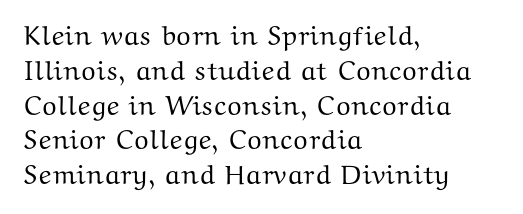
Students, observe: this is what conventionally led text looks like. This sample uses plain, unmodified letter spacing. Nobody drew a line under any word here. The typesetter chose a ragged-right arrangement here. Style check: upright.
